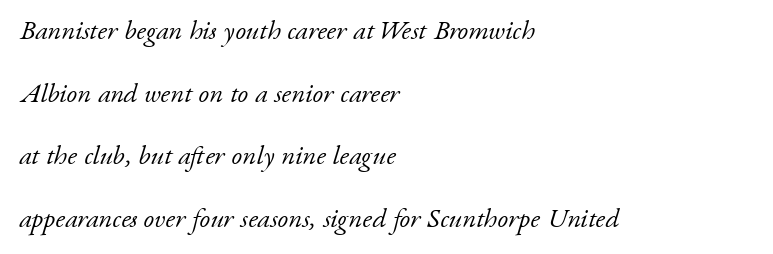
The lines in this sample share a left origin and differ only in where they stop. Letter spacing: default. The axis of the letterforms is tilted away from vertical. Underline: absent. A light-to-regular cut is what we see here. The lines are spread far apart with generous leading.
